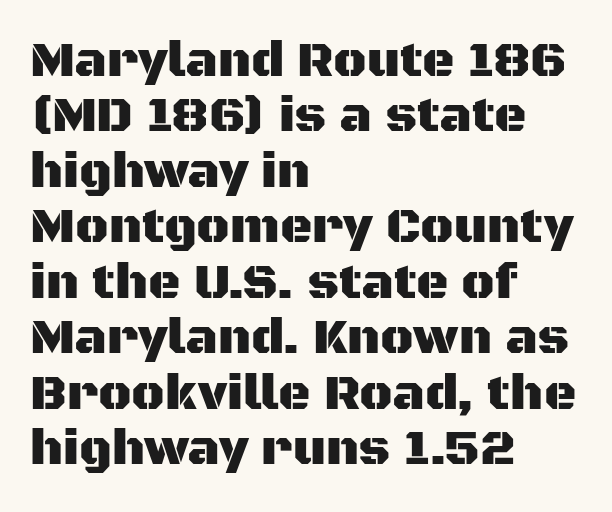
Q: Is the text italic (slanted)? A: No, it is upright.
Q: Is the typeface a serif or a sans-serif typeface? A: Sans-serif.
Q: Is the text underlined? A: No.
Q: How is the paragraph aligned? A: Left-aligned.
Q: Is the spacing between letters normal or unusually wide? A: Normal.
Q: Is the spacing between lines tight, normal or loose? A: Tight.
Q: Width (condensed, normal, or wide)? A: Normal.
Q: Stroke contrast? A: Medium.
Q: x-height? A: Large.
Q: Monospaced? A: No.
